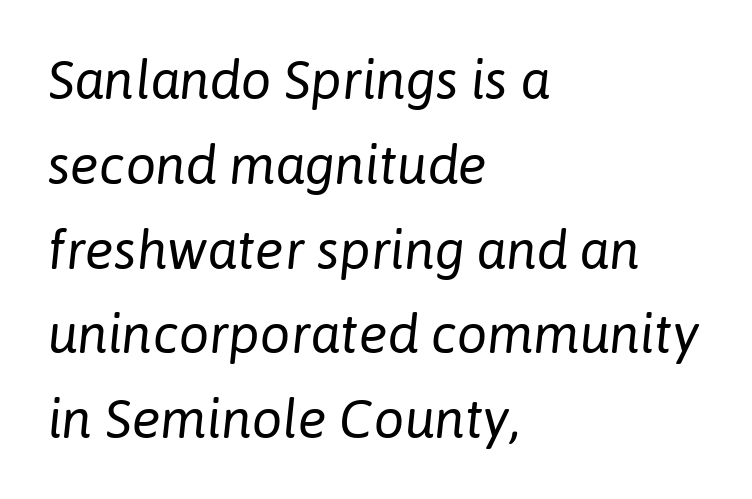
The image shows 54 px regular-weight type, italic (leaning right); set left-aligned, normal line spacing (1.57x), normal letter spacing, not underlined; low stroke contrast and a medium x-height.
